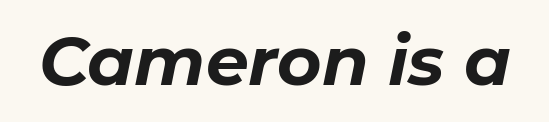
Spacing verdict: proportional, widths tailored to each character. Compared with an ordinary text face, these strokes are far heavier — a full bold. Spacing between characters is what you'd get straight out of the box. Beneath every word, the page is bare. Characters are canted at an angle relative to the baseline's perpendicular.
